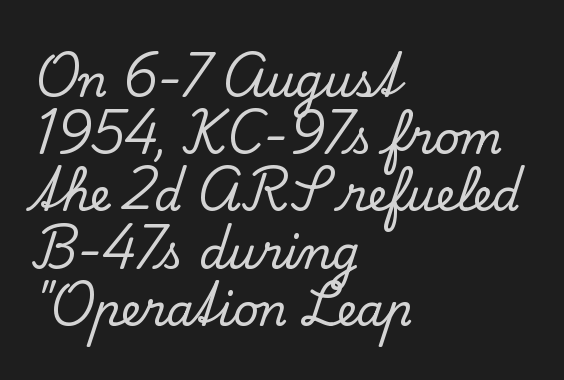
This sample is left-justified, so line endings fall wherever the words run out. A bare baseline throughout the passage. Varying glyph widths throughout — classic text-font behaviour. Each letter's strokes conclude with small projecting serifs.
